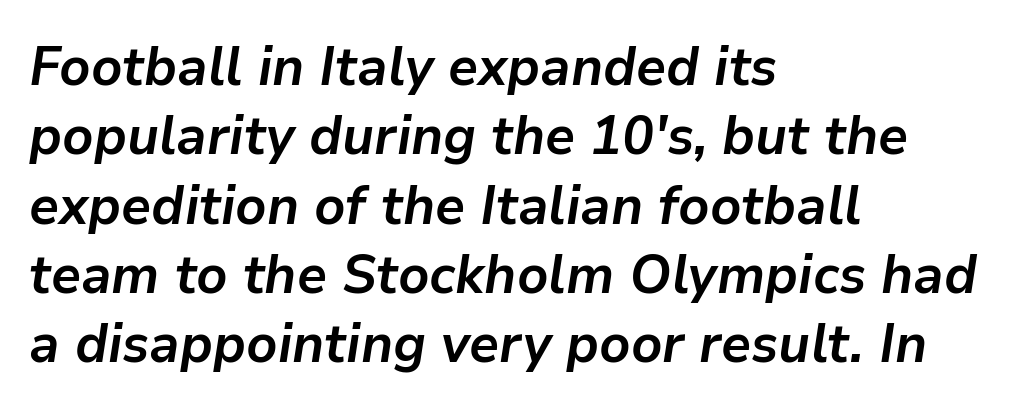
Note the varied advance widths — an 'i' is clearly narrower than an 'm'. How would I describe the line gaps? Plain and ordinary. Nobody drew a line under any word here. Line beginnings align vertically; line endings do not. Between one letter and the next there's only the usual sliver of space. The font is running at its bold setting.
